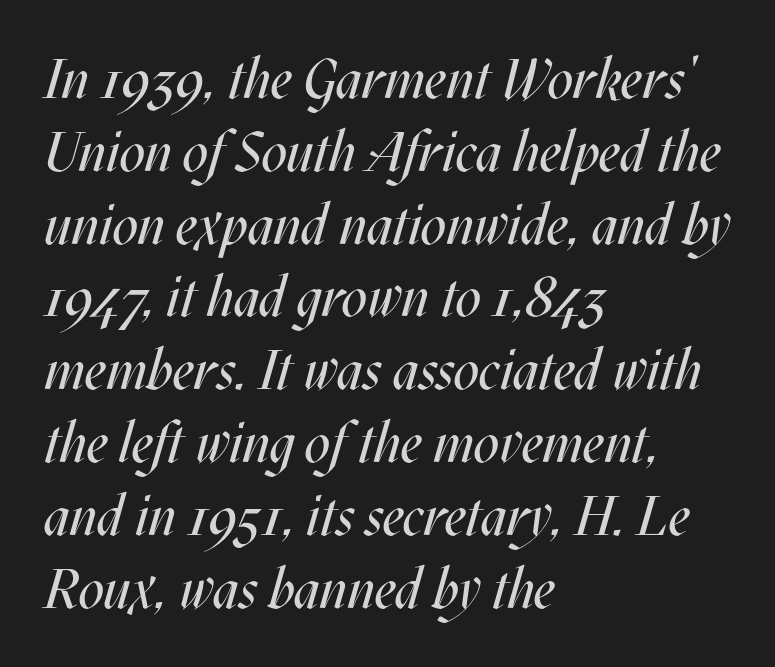
Q: Is the text bold? A: No.
Q: Is the text italic (slanted)? A: Yes, it leans right by about 17 degrees.
Q: Is the text underlined? A: No.
Q: How is the paragraph aligned? A: Left-aligned.
Q: Is the spacing between letters normal or unusually wide? A: Normal.
Q: Is the spacing between lines tight, normal or loose? A: Normal.
Q: Width (condensed, normal, or wide)? A: Condensed.
Q: Stroke contrast? A: Medium.
Q: x-height? A: Large.
Q: Monospaced? A: No.
